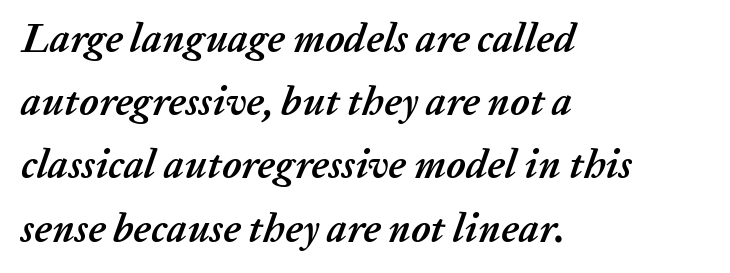
In terms of letterspacing, this is plain default setting. The space between consecutive lines is moderate. The space beneath each line is pristine and unruled. One-word summary of the alignment: left.
